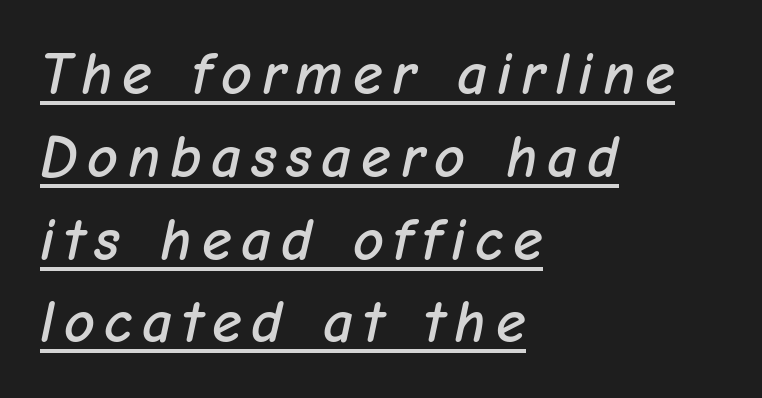
Q: Is the text italic (slanted)? A: Yes, it leans right by about 12 degrees.
Q: Is the text underlined? A: Yes.
Q: How is the paragraph aligned? A: Left-aligned.
Q: Is the spacing between lines tight, normal or loose? A: Normal.
Q: Width (condensed, normal, or wide)? A: Normal.
Q: Stroke contrast? A: Low.
Q: x-height? A: Medium.
Q: Monospaced? A: No.
